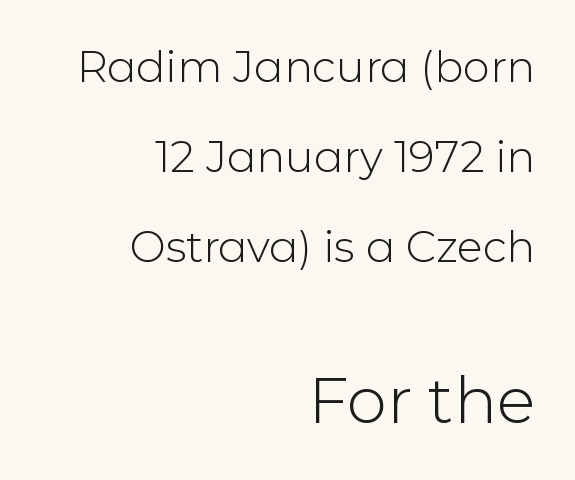
Q: Is the text bold? A: No.
Q: Is the text italic (slanted)? A: No, it is upright.
Q: Is the typeface a serif or a sans-serif typeface? A: Sans-serif.
Q: Is the text underlined? A: No.
Q: How is the paragraph aligned? A: Right-aligned.
Q: Is the spacing between letters normal or unusually wide? A: Normal.
Q: Is the spacing between lines tight, normal or loose? A: Loose.
Q: Which block of text is set in a larger size, the first (top) or the second (bottom)? A: The second (bottom) one.
Q: Width (condensed, normal, or wide)? A: Normal.
Q: Stroke contrast? A: Low.
Q: x-height? A: Medium.
Q: Monospaced? A: No.
